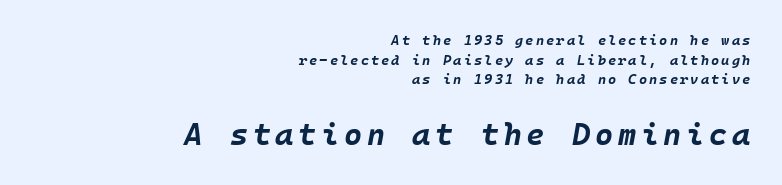
Q: Is the text bold? A: Yes.
Q: Is the text italic (slanted)? A: Yes, it leans right by about 10 degrees.
Q: Is the text underlined? A: No.
Q: How is the paragraph aligned? A: Right-aligned.
Q: Is the spacing between lines tight, normal or loose? A: Normal.
Q: Which block of text is set in a larger size, the first (top) or the second (bottom)? A: The second (bottom) one.
Q: Width (condensed, normal, or wide)? A: Normal.
Q: Stroke contrast? A: Low.
Q: x-height? A: Large.
